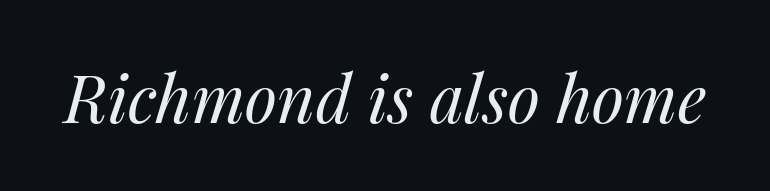
Q: Is the text bold? A: No.
Q: Is the text italic (slanted)? A: Yes, it leans right by about 14 degrees.
Q: Is the text underlined? A: No.
Q: Is the spacing between letters normal or unusually wide? A: Normal.
Q: Width (condensed, normal, or wide)? A: Normal.
Q: Stroke contrast? A: Medium.
Q: x-height? A: Medium.
Q: Monospaced? A: No.
